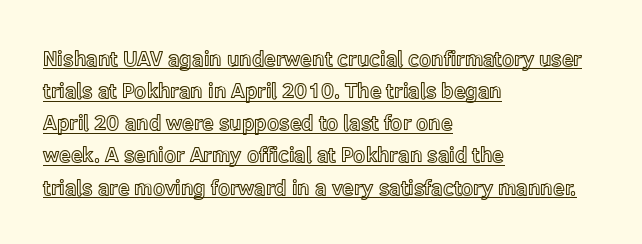
{"italic": "no", "underline": "yes", "align": "left", "line_spacing": "normal", "line_spacing_ratio": 1.53, "letter_spacing": "normal", "letter_spacing_em": 0.0, "glyph_px": 21}
